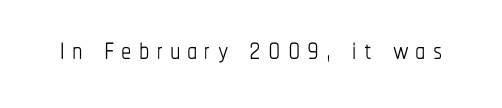
The image shows 41 px thin, condensed type, upright; set not underlined; low stroke contrast and a medium x-height.
